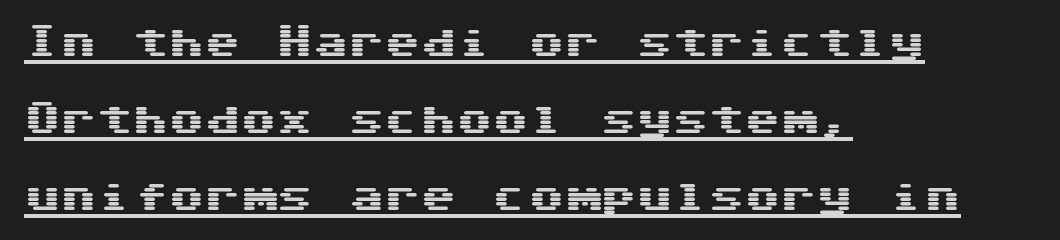
Q: Is the text italic (slanted)? A: No, it is upright.
Q: Is the typeface a serif or a sans-serif typeface? A: Sans-serif.
Q: Is the text underlined? A: Yes.
Q: How is the paragraph aligned? A: Left-aligned.
Q: Is the spacing between letters normal or unusually wide? A: Normal.
Q: Is the spacing between lines tight, normal or loose? A: Loose.
Q: Width (condensed, normal, or wide)? A: Wide.
Q: Stroke contrast? A: Medium.
Q: x-height? A: Medium.
